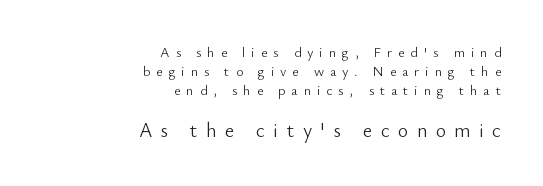
Q: Is the text bold? A: No.
Q: Is the text italic (slanted)? A: No, it is upright.
Q: Is the text underlined? A: No.
Q: How is the paragraph aligned? A: Right-aligned.
Q: Is the spacing between letters normal or unusually wide? A: Unusually wide.
Q: Is the spacing between lines tight, normal or loose? A: Normal.
Q: Which block of text is set in a larger size, the first (top) or the second (bottom)? A: The second (bottom) one.
